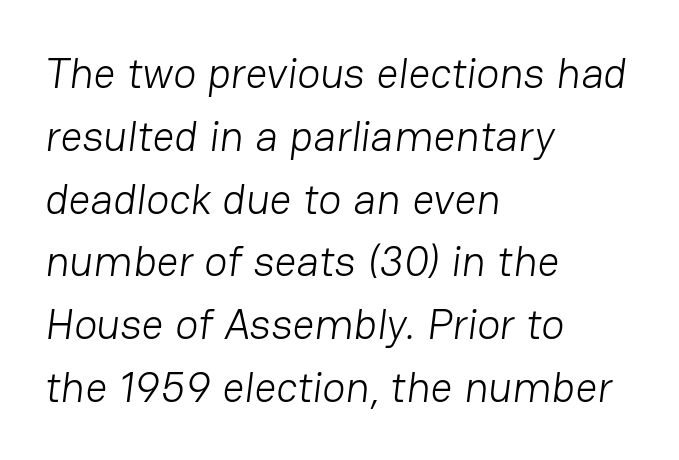
Q: Is the text bold? A: No.
Q: Is the typeface a serif or a sans-serif typeface? A: Sans-serif.
Q: Is the text underlined? A: No.
Q: How is the paragraph aligned? A: Left-aligned.
Q: Is the spacing between letters normal or unusually wide? A: Normal.
Q: Is the spacing between lines tight, normal or loose? A: Normal.
Q: Width (condensed, normal, or wide)? A: Normal.
Q: Stroke contrast? A: Low.
Q: x-height? A: Medium.
Q: Monospaced? A: No.
